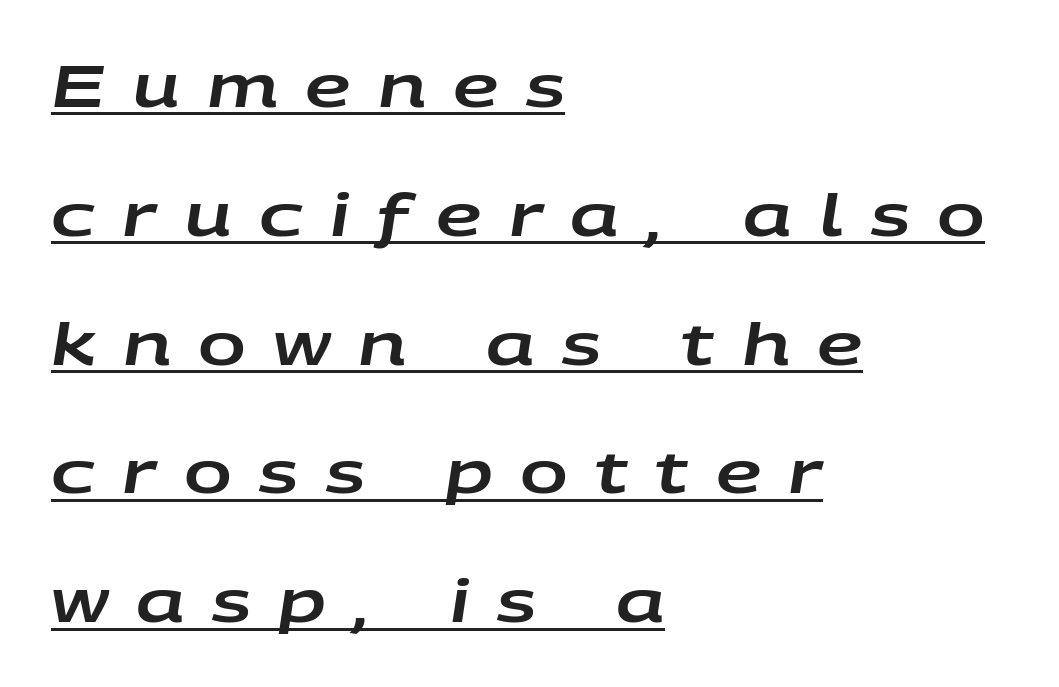
Q: Is the text italic (slanted)? A: Yes, it leans right by about 9 degrees.
Q: Is the text underlined? A: Yes.
Q: How is the paragraph aligned? A: Left-aligned.
Q: Is the spacing between letters normal or unusually wide? A: Unusually wide.
Q: Is the spacing between lines tight, normal or loose? A: Loose.
Q: Width (condensed, normal, or wide)? A: Wide.
Q: Stroke contrast? A: Low.
Q: x-height? A: Large.
Q: Monospaced? A: No.
